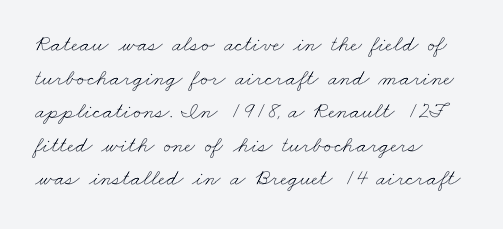
Q: Is the text bold? A: No.
Q: Is the text underlined? A: No.
Q: How is the paragraph aligned? A: Left-aligned.
Q: Is the spacing between letters normal or unusually wide? A: Normal.
Q: Is the spacing between lines tight, normal or loose? A: Normal.
